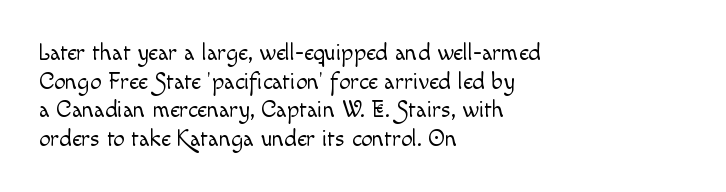
The image shows 23 px text type, upright; set left-aligned, line spacing 1.24x, normal letter spacing, not underlined.
